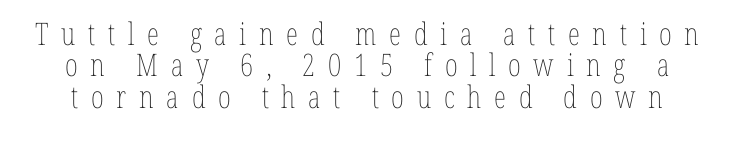
The image shows 31 px thin, condensed type, upright; set tight line spacing (1.01x), unusually wide letter spacing (+0.41 em), not underlined; low stroke contrast and a medium x-height.
